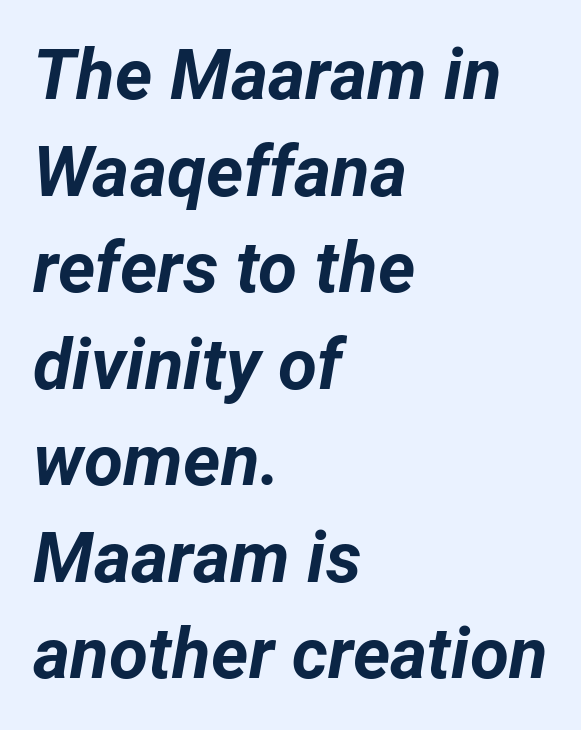
The image shows 71 px bold type, italic (leaning right); set left-aligned, normal line spacing (1.36x), normal letter spacing, not underlined; low stroke contrast and a medium x-height.
